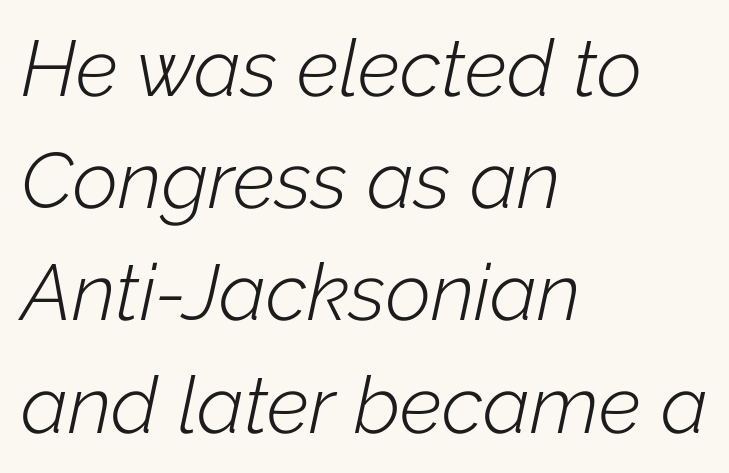
The passage shown is not bold in any degree. Between one letter and the next there's only the usual sliver of space. Typeset ragged right — the left edge is the straight one. Designer's note — italics engaged.
